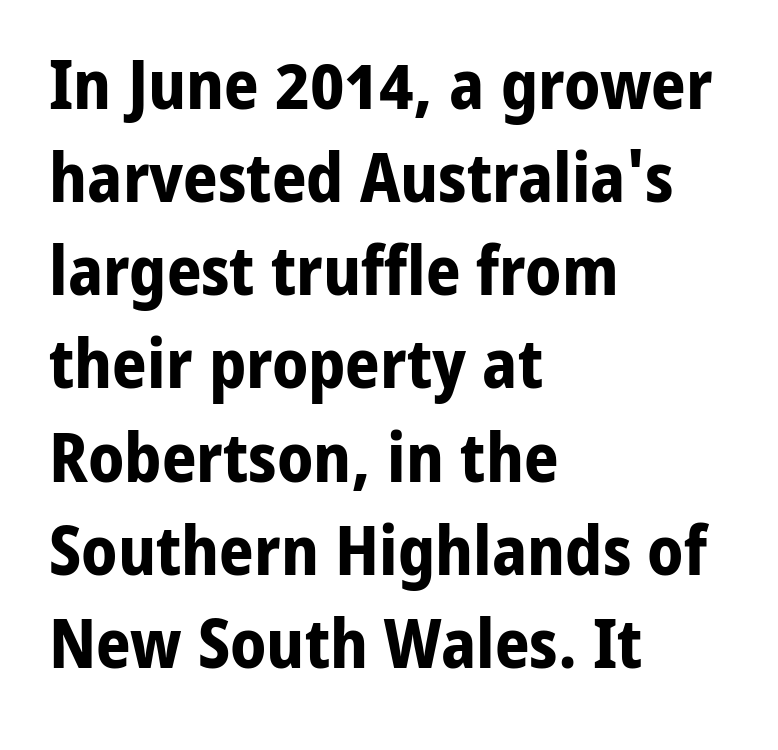
{"serif": "no", "italic": "no", "bold": "yes", "weight": "bold", "width": "normal", "stroke_contrast": "low", "x_height": "medium", "monospaced": "no", "underline": "no", "align": "left", "line_spacing": "normal", "line_spacing_ratio": 1.37, "letter_spacing": "normal", "letter_spacing_em": 0.0, "glyph_px": 68}
